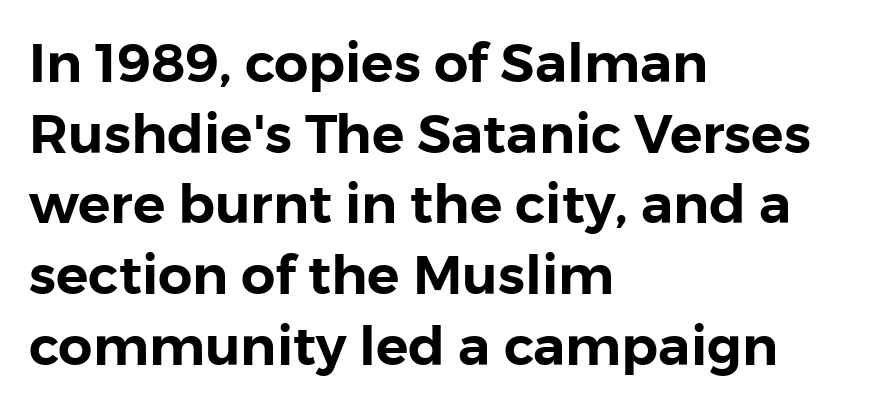
{"serif": "no", "italic": "no", "width": "normal", "stroke_contrast": "low", "x_height": "medium", "monospaced": "no", "underline": "no", "align": "left", "line_spacing": "normal", "line_spacing_ratio": 1.31, "letter_spacing": "normal", "letter_spacing_em": 0.0, "glyph_px": 54}
